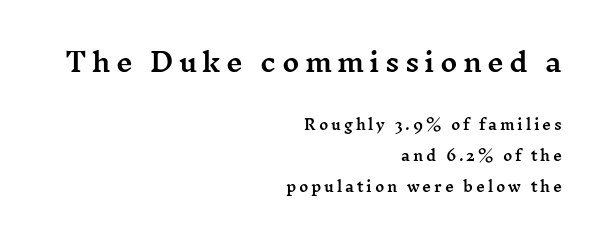
The image shows 26 px text type, upright; set right-aligned, loose line spacing (2.22x), unusually wide letter spacing (+0.2 em), not underlined; the first (top) block is 1.86x larger.
